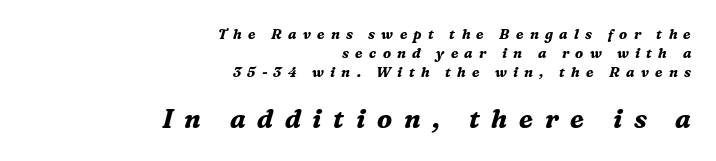
Q: Is the text bold? A: Yes.
Q: Is the text italic (slanted)? A: Yes, it leans right by about 16 degrees.
Q: Is the text underlined? A: No.
Q: How is the paragraph aligned? A: Right-aligned.
Q: Is the spacing between letters normal or unusually wide? A: Unusually wide.
Q: Is the spacing between lines tight, normal or loose? A: Normal.
Q: Which block of text is set in a larger size, the first (top) or the second (bottom)? A: The second (bottom) one.
